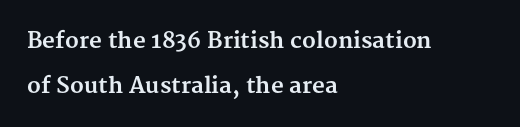
Leading: increased. The line texture is even and compact thanks to regular tracking. Weight: bold. If you drew a line through each stem, it would be perfectly vertical.
